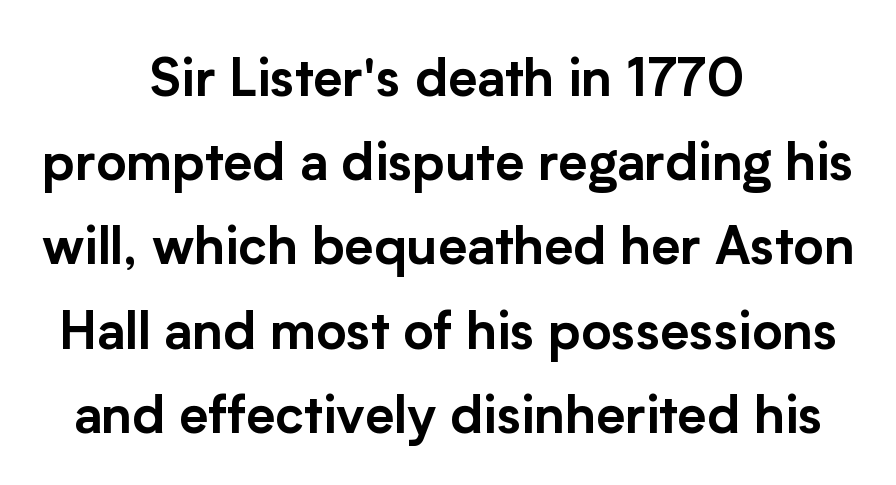
Serifs: no, the terminals of the letterforms are clean. The rag falls on both sides of this text block equally. Any mark beneath the type? The region is blank. Inter-character spacing is left at the font's built-in metrics. Vertically, the passage feels balanced, rows spaced as you'd expect.
